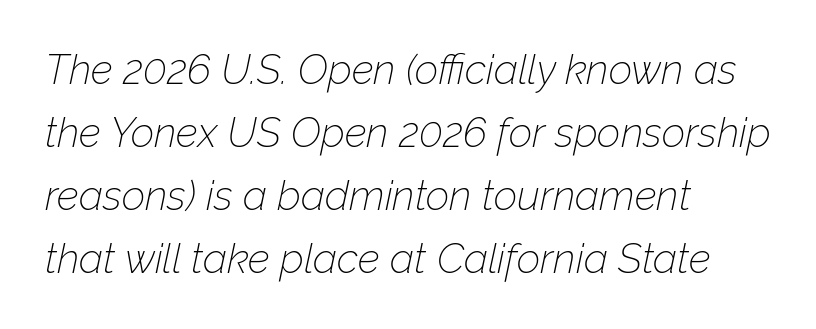
{"italic": "yes", "lean": "right", "slant_degrees": 12, "bold": "no", "weight": "thin", "width": "normal", "stroke_contrast": "low", "x_height": "medium", "monospaced": "no", "underline": "no", "align": "left", "line_spacing": "normal", "line_spacing_ratio": 1.54, "letter_spacing": "normal", "letter_spacing_em": 0.0, "glyph_px": 41}
